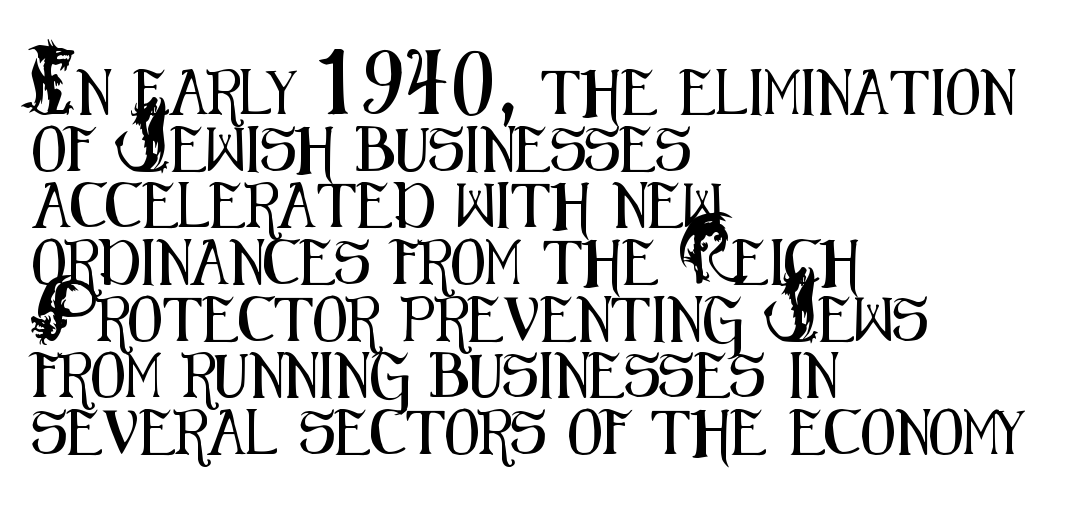
The image shows 45 px condensed sans-serif type, upright; set left-aligned, normal line spacing (1.26x), normal letter spacing, not underlined; medium stroke contrast and a small x-height.
